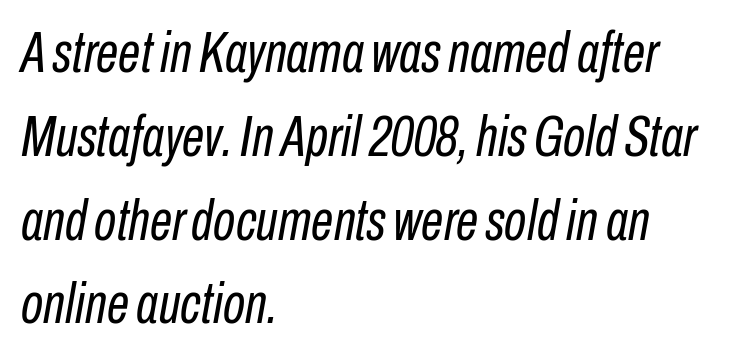
The image shows 57 px regular-weight, condensed type, italic (leaning right); set left-aligned, normal line spacing (1.47x), normal letter spacing, not underlined; low stroke contrast and a medium x-height.
